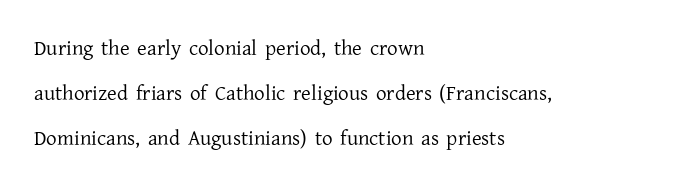
The image shows 21 px text type, upright; set left-aligned, loose line spacing (2.14x), normal letter spacing, not underlined.
